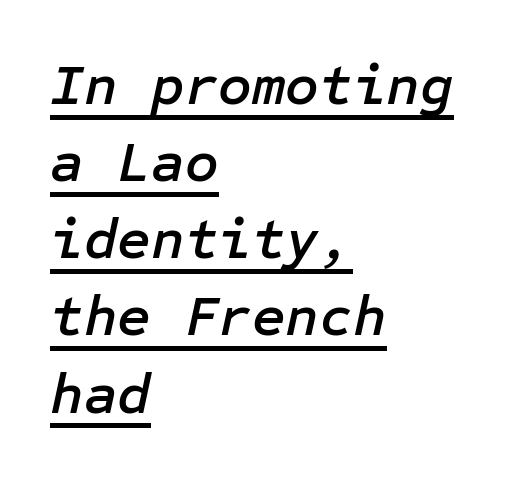
The image shows 58 px text type, italic (leaning right); set left-aligned, normal line spacing (1.33x), normal letter spacing, underlined; low stroke contrast and a medium x-height.
